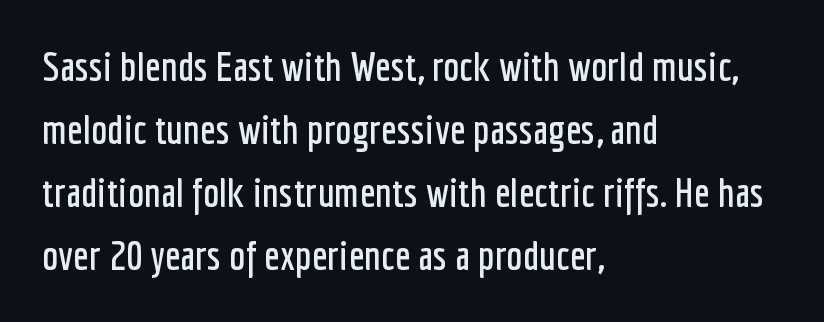
{"serif": "no", "italic": "no", "width": "condensed", "stroke_contrast": "low", "x_height": "medium", "monospaced": "no", "underline": "no", "align": "left", "line_spacing": "normal", "line_spacing_ratio": 1.54, "letter_spacing": "normal", "letter_spacing_em": 0.0, "glyph_px": 41}
